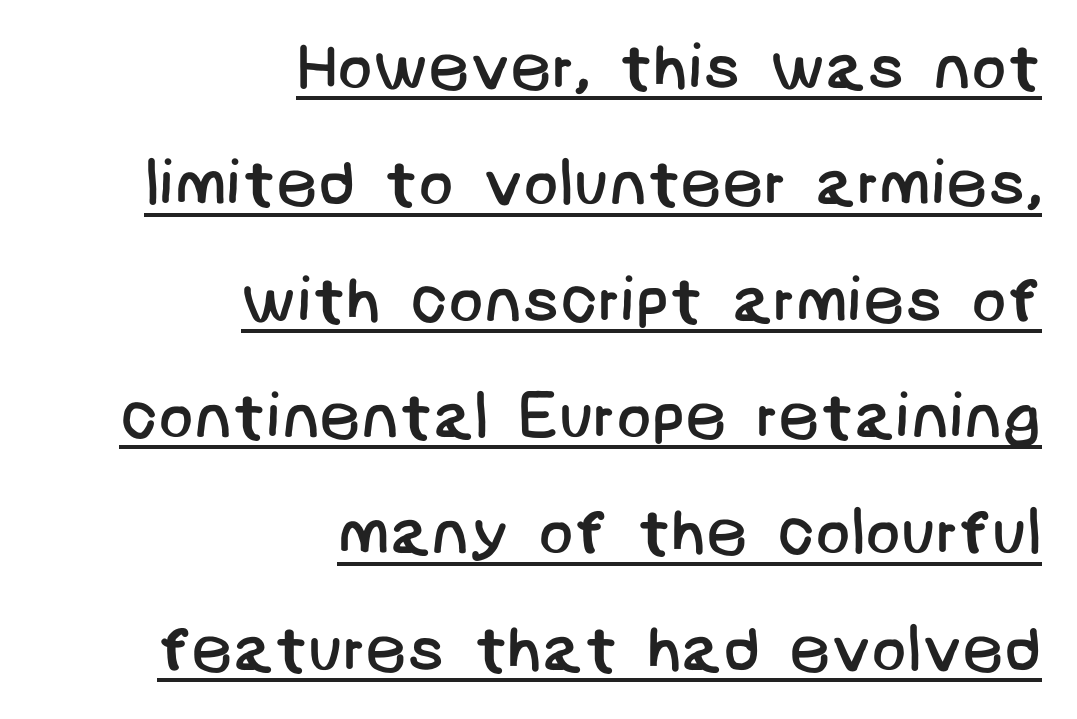
{"serif": "no", "bold": "no", "weight": "regular", "width": "normal", "stroke_contrast": "low", "x_height": "large", "underline": "yes", "align": "right", "line_spacing_ratio": 1.79, "letter_spacing": "normal", "letter_spacing_em": 0.0, "glyph_px": 65}
